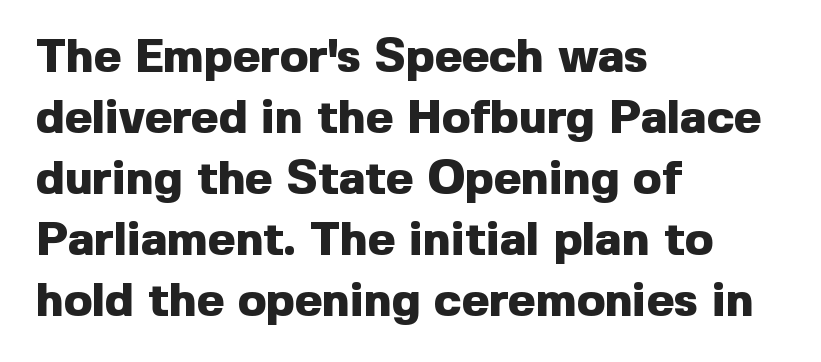
Q: Is the text bold? A: Yes.
Q: Is the text italic (slanted)? A: No, it is upright.
Q: Is the typeface a serif or a sans-serif typeface? A: Sans-serif.
Q: Is the text underlined? A: No.
Q: How is the paragraph aligned? A: Left-aligned.
Q: Is the spacing between letters normal or unusually wide? A: Normal.
Q: Is the spacing between lines tight, normal or loose? A: Normal.
Q: Width (condensed, normal, or wide)? A: Normal.
Q: x-height? A: Medium.
Q: Monospaced? A: No.
